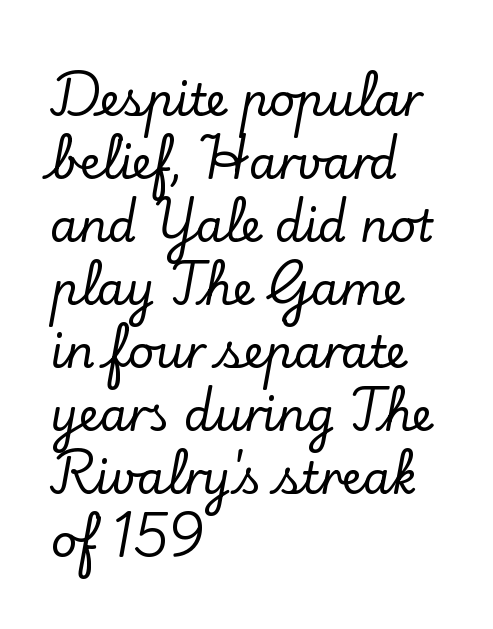
The image shows 45 px serif type; set left-aligned, normal line spacing (1.4x), normal letter spacing, not underlined; low stroke contrast and a small x-height.
